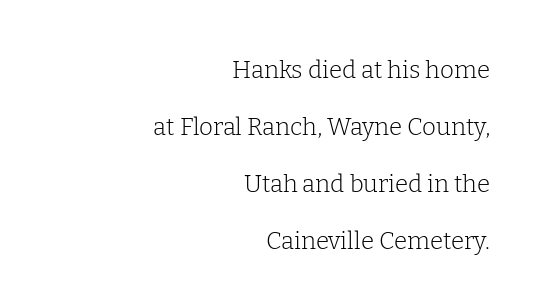
Q: Is the text bold? A: No.
Q: Is the text italic (slanted)? A: No, it is upright.
Q: Is the text underlined? A: No.
Q: How is the paragraph aligned? A: Right-aligned.
Q: Is the spacing between letters normal or unusually wide? A: Normal.
Q: Is the spacing between lines tight, normal or loose? A: Loose.
